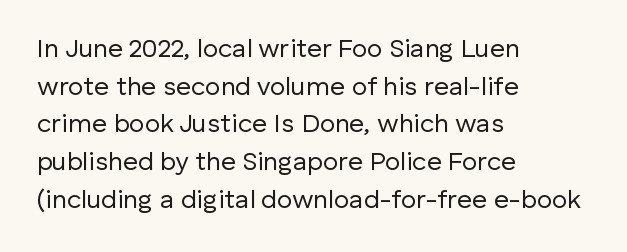
Q: Is the text bold? A: No.
Q: Is the text italic (slanted)? A: No, it is upright.
Q: Is the text underlined? A: No.
Q: How is the paragraph aligned? A: Left-aligned.
Q: Is the spacing between letters normal or unusually wide? A: Normal.
Q: Is the spacing between lines tight, normal or loose? A: Normal.
